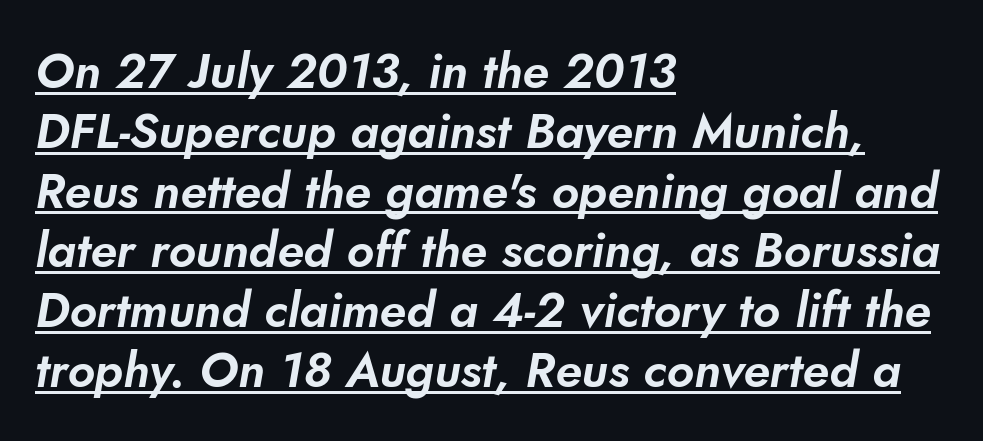
Q: Is the typeface a serif or a sans-serif typeface? A: Sans-serif.
Q: Is the text underlined? A: Yes.
Q: How is the paragraph aligned? A: Left-aligned.
Q: Is the spacing between letters normal or unusually wide? A: Normal.
Q: Width (condensed, normal, or wide)? A: Normal.
Q: Stroke contrast? A: Low.
Q: x-height? A: Small.
Q: Monospaced? A: No.
